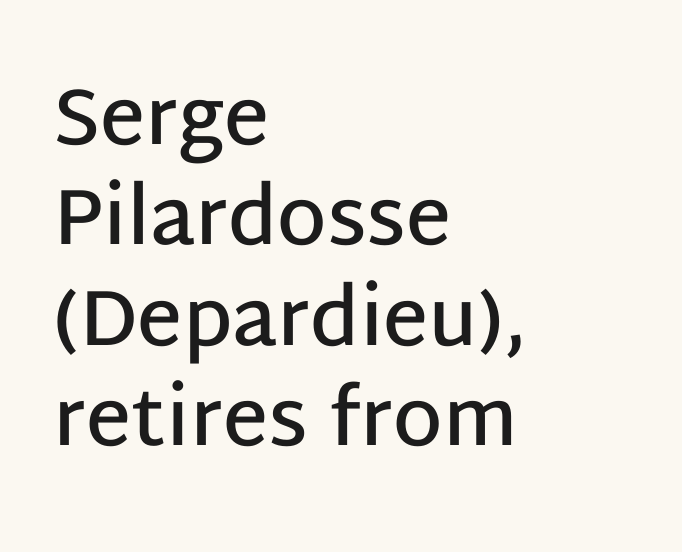
The image shows 79 px semibold sans-serif type, upright; set left-aligned, normal line spacing (1.27x), normal letter spacing, not underlined; low stroke contrast and a large x-height.
